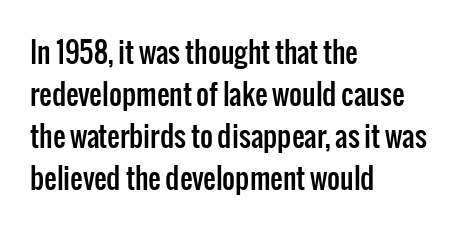
A typesetter would mark this as roman, not italic. These lines keep a tight, regular rhythm from letter to letter. Descenders hang freely into open space. Alignment: flush left. This sample has the flowing, uneven cadence of proportional lettering. The leading is moderate, giving the passage an even texture.
